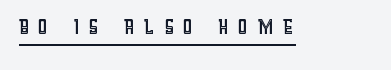
{"italic": "no", "width": "condensed", "x_height": "large", "monospaced": "no", "underline": "yes", "letter_spacing": "wide", "letter_spacing_em": 0.29, "glyph_px": 28}
